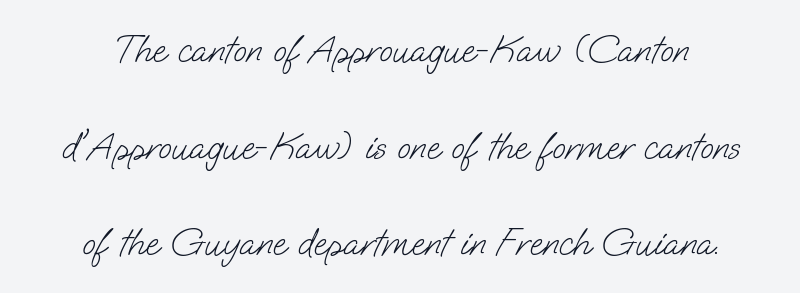
{"serif": "no", "bold": "no", "weight": "light", "width": "normal", "stroke_contrast": "low", "x_height": "small", "monospaced": "no", "underline": "no", "line_spacing": "loose", "line_spacing_ratio": 2.48, "letter_spacing": "normal", "letter_spacing_em": 0.0, "glyph_px": 39}
